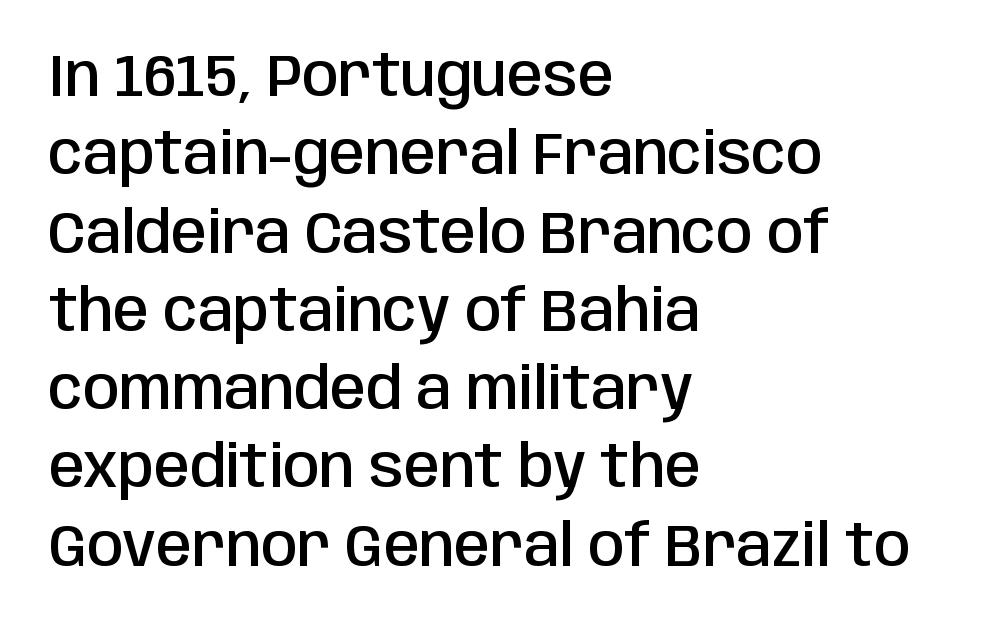
{"serif": "no", "italic": "no", "bold": "semi", "weight": "semibold", "width": "condensed", "stroke_contrast": "low", "x_height": "large", "monospaced": "no", "underline": "no", "align": "left", "line_spacing": "normal", "line_spacing_ratio": 1.35, "letter_spacing": "normal", "letter_spacing_em": 0.0, "glyph_px": 58}
